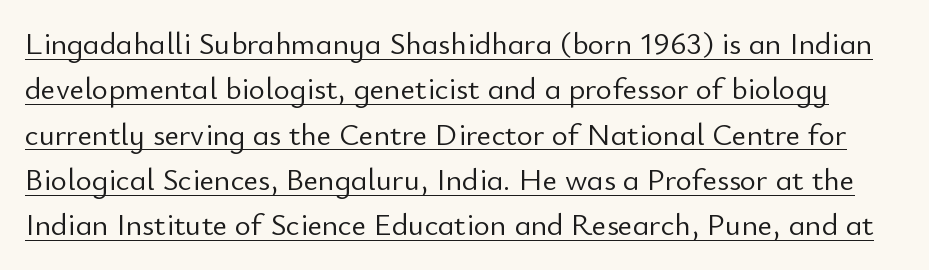
{"serif": "no", "italic": "no", "bold": "no", "weight": "light", "width": "normal", "stroke_contrast": "low", "x_height": "small", "monospaced": "no", "underline": "yes", "line_spacing": "normal", "line_spacing_ratio": 1.46, "letter_spacing": "normal", "letter_spacing_em": 0.0, "glyph_px": 31}
